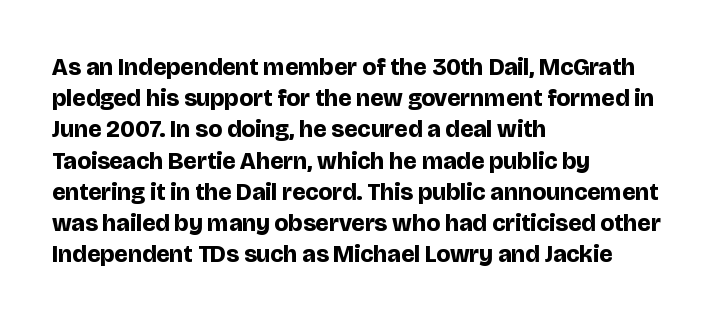
{"italic": "no", "bold": "yes", "underline": "no", "align": "left", "line_spacing": "normal", "line_spacing_ratio": 1.3, "letter_spacing": "normal", "letter_spacing_em": 0.0, "glyph_px": 24}
